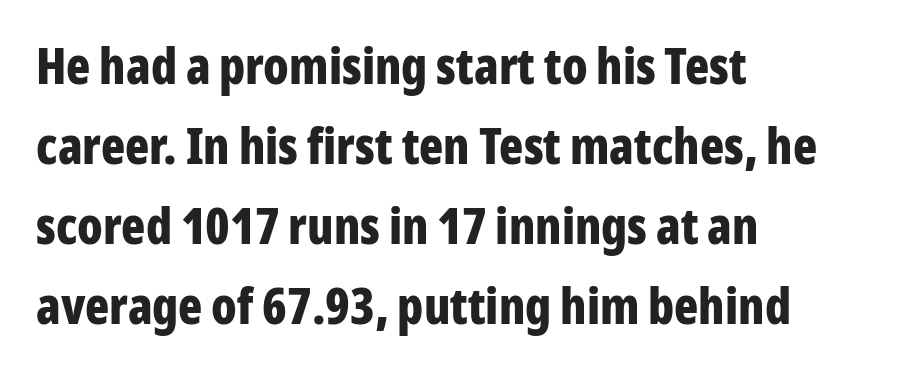
These lines were composed using upright roman letters. Students, observe: this is what conventionally led text looks like. A student would call this left alignment; a typographer would say flush left, rag right. The rendering uses natural spacing where letterforms have individual widths. Classification — sans serif.
